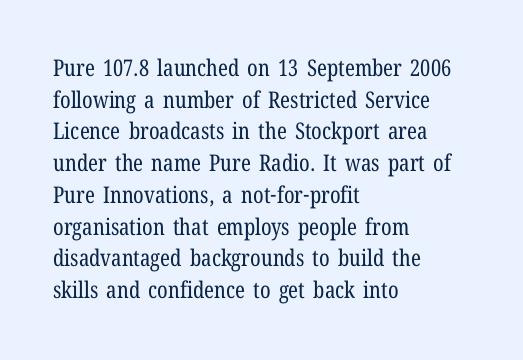
Q: Is the text bold? A: No.
Q: Is the text italic (slanted)? A: No, it is upright.
Q: Is the text underlined? A: No.
Q: How is the paragraph aligned? A: Left-aligned.
Q: Is the spacing between letters normal or unusually wide? A: Normal.
Q: Is the spacing between lines tight, normal or loose? A: Normal.
